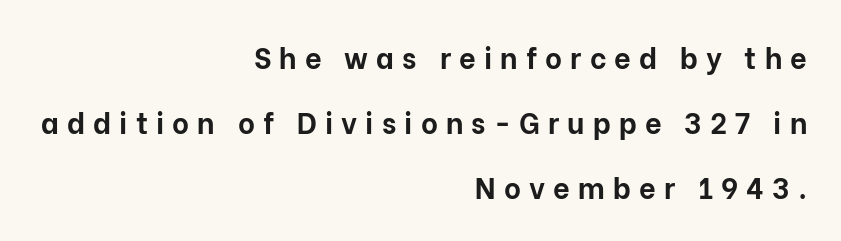
{"serif": "no", "italic": "no", "bold": "yes", "weight": "bold", "width": "normal", "stroke_contrast": "low", "x_height": "medium", "monospaced": "no", "underline": "no", "align": "right", "line_spacing": "loose", "line_spacing_ratio": 2.24, "letter_spacing": "wide", "letter_spacing_em": 0.28, "glyph_px": 29}
